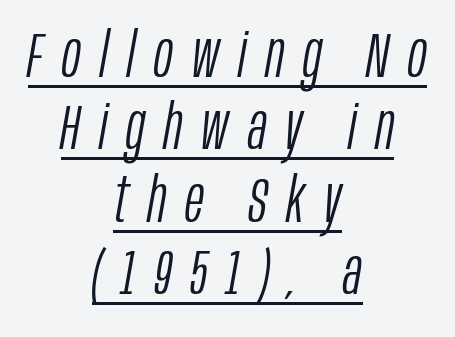
Q: Is the text bold? A: No.
Q: Is the text italic (slanted)? A: Yes, it leans right by about 10 degrees.
Q: Is the text underlined? A: Yes.
Q: How is the paragraph aligned? A: Centered.
Q: Is the spacing between letters normal or unusually wide? A: Unusually wide.
Q: Is the spacing between lines tight, normal or loose? A: Tight.
Q: Width (condensed, normal, or wide)? A: Condensed.
Q: Stroke contrast? A: Low.
Q: x-height? A: Large.
Q: Monospaced? A: No.
